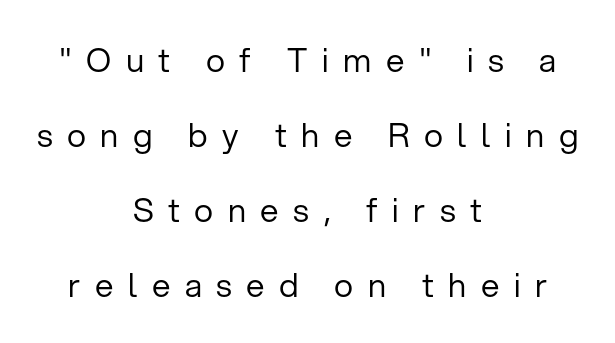
The image shows 33 px regular-weight sans-serif type, upright; set centered, loose line spacing (2.27x), unusually wide letter spacing (+0.44 em), not underlined; low stroke contrast and a medium x-height.
